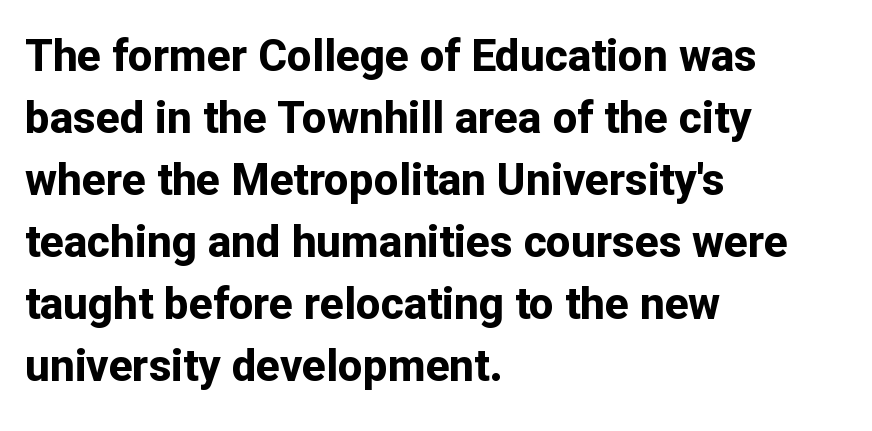
The image shows 44 px bold sans-serif type, upright; set left-aligned, normal line spacing (1.41x), normal letter spacing, not underlined; low stroke contrast and a medium x-height.
